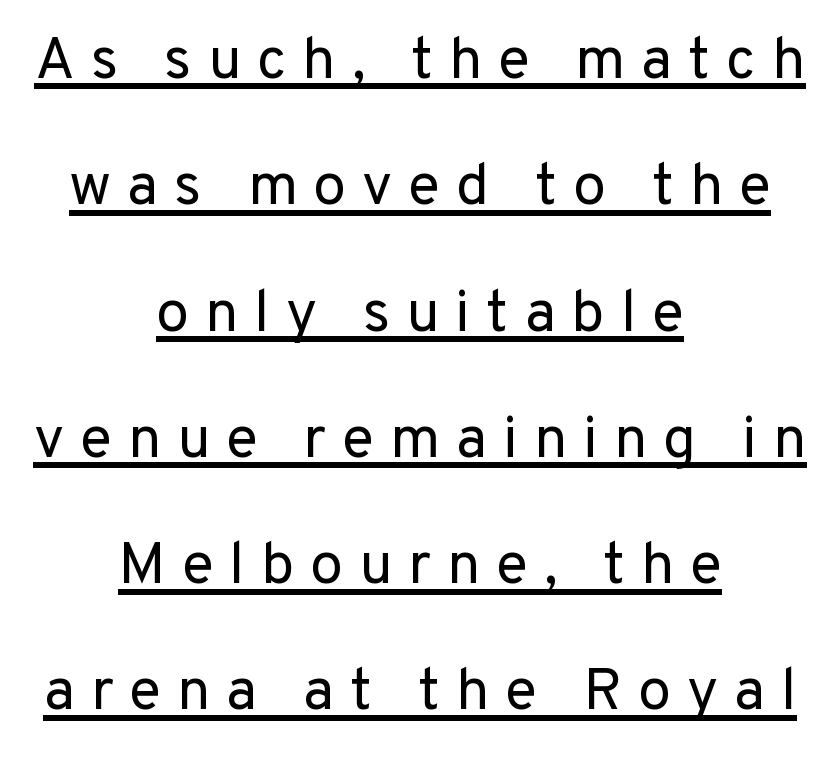
The rendering uses the underline text-decoration. Think standard paragraph weight, or any step lighter than that. Upright lettering throughout. Check where the strokes stop: nothing finishes them off — pure sans. This sample trades compactness for vertical openness between lines.
